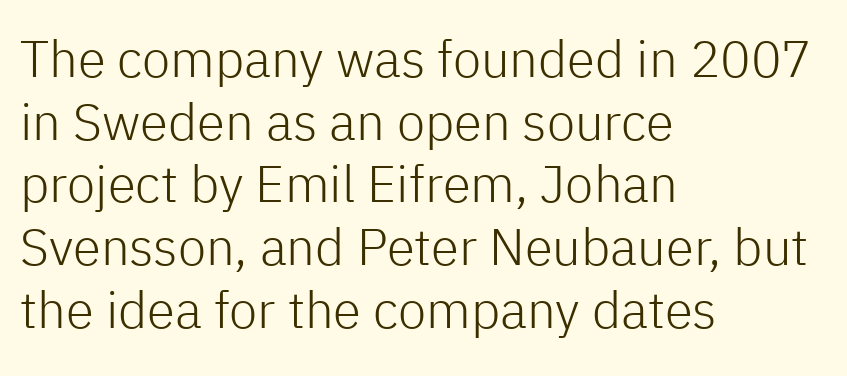
{"serif": "no", "italic": "no", "bold": "no", "weight": "light", "width": "normal", "stroke_contrast": "low", "x_height": "medium", "monospaced": "no", "underline": "no", "align": "left", "line_spacing_ratio": 1.23, "letter_spacing": "normal", "letter_spacing_em": 0.0, "glyph_px": 51}
